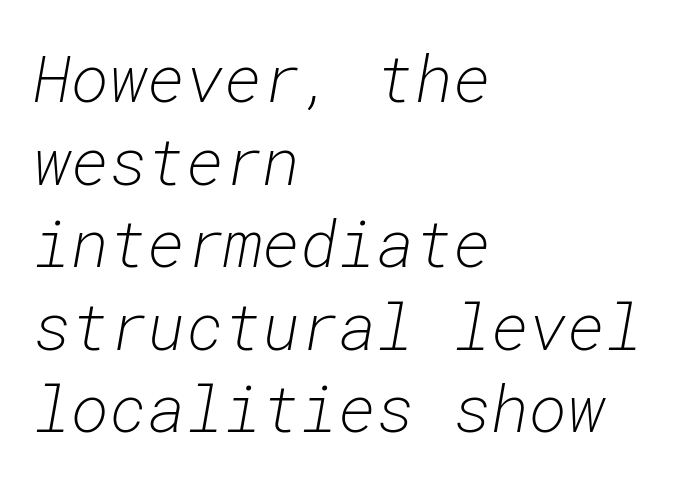
Q: Is the text bold? A: No.
Q: Is the text italic (slanted)? A: Yes, it leans right by about 10 degrees.
Q: Is the text underlined? A: No.
Q: How is the paragraph aligned? A: Left-aligned.
Q: Is the spacing between letters normal or unusually wide? A: Normal.
Q: Is the spacing between lines tight, normal or loose? A: Normal.
Q: Width (condensed, normal, or wide)? A: Normal.
Q: Stroke contrast? A: Low.
Q: x-height? A: Medium.
Q: Monospaced? A: Yes.
